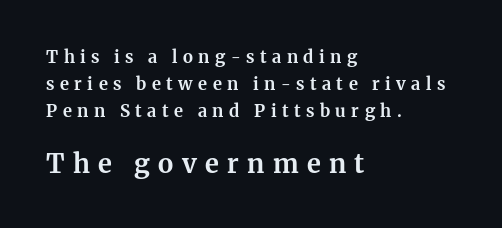
The image shows 26 px bold type, upright; set left-aligned, normal line spacing (1.58x), unusually wide letter spacing (+0.32 em), not underlined; the second (bottom) block is 1.53x larger.
